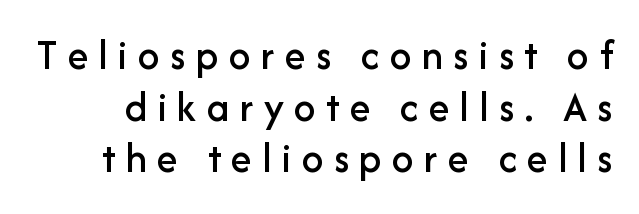
Tracking value appears strongly positive — letters spread wide. The font's upright variant was chosen for this text. These lines are rendered in a variable-pitch font. Beneath every word, the page is bare. Serif or sans? Sans — the stroke terminals are bare.
